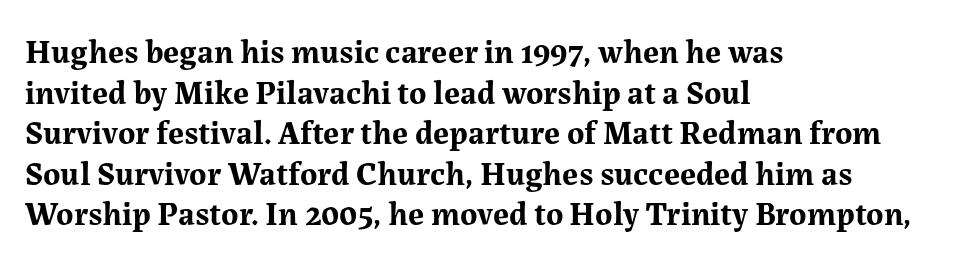
{"serif": "yes", "italic": "no", "bold": "yes", "weight": "bold", "width": "normal", "stroke_contrast": "medium", "x_height": "medium", "monospaced": "no", "underline": "no", "align": "left", "line_spacing_ratio": 1.23, "letter_spacing": "normal", "letter_spacing_em": 0.0, "glyph_px": 33}
